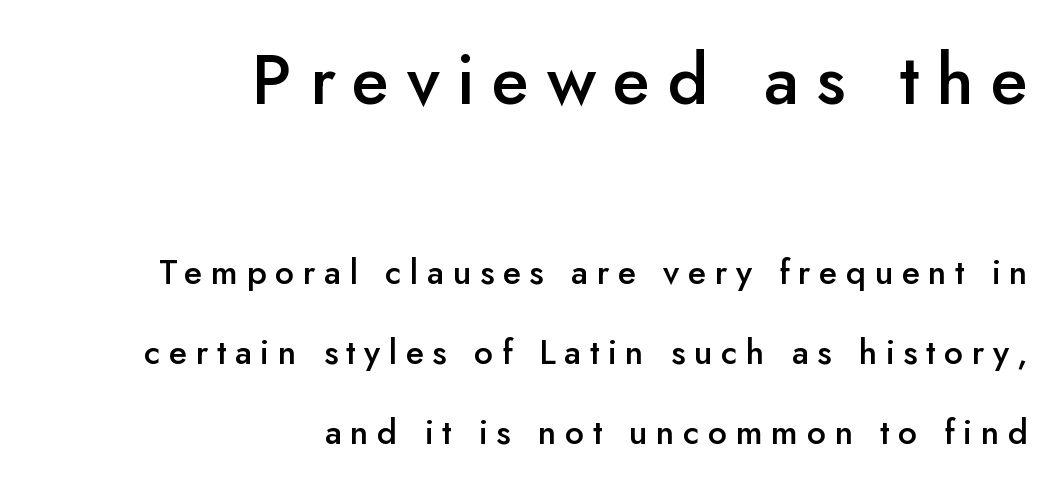
Here the first block reads like a headline and the second like body copy. Proportional: the letters do not fall into vertical columns. A bare baseline throughout the passage. These lines carry some extra weight — a demibold, not a full bold. This sample trades compactness for vertical openness between lines. The lettering holds an erect, upright posture throughout.
